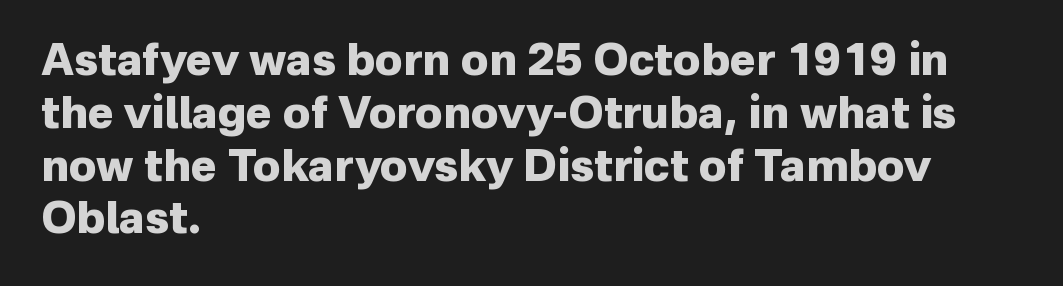
{"serif": "no", "italic": "no", "bold": "yes", "weight": "heavy", "width": "normal", "stroke_contrast": "low", "x_height": "medium", "monospaced": "no", "underline": "no", "align": "left", "line_spacing_ratio": 1.2, "letter_spacing": "normal", "letter_spacing_em": 0.0, "glyph_px": 44}
